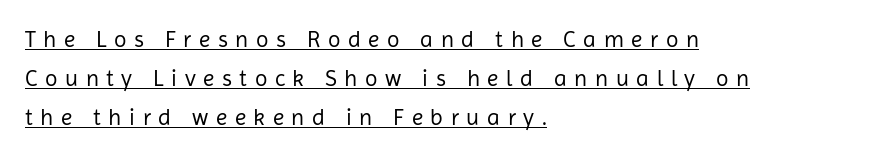
Underlined type. The text block is weighted toward the left margin, trailing off unevenly rightward. The rendering inserts visible extra space after every character. Rendered with straight, roman letterforms. Interline gaps are of average width in this sample. Summary of weight: not heavy and not bold.
